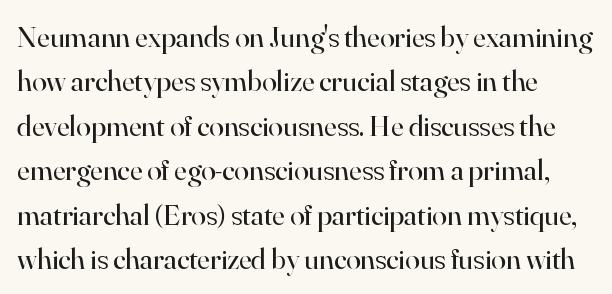
Q: Is the text bold? A: No.
Q: Is the text italic (slanted)? A: No, it is upright.
Q: Is the typeface a serif or a sans-serif typeface? A: Serif.
Q: Is the text underlined? A: No.
Q: Is the spacing between letters normal or unusually wide? A: Normal.
Q: Is the spacing between lines tight, normal or loose? A: Normal.
Q: Width (condensed, normal, or wide)? A: Normal.
Q: Stroke contrast? A: High.
Q: x-height? A: Small.
Q: Monospaced? A: No.
